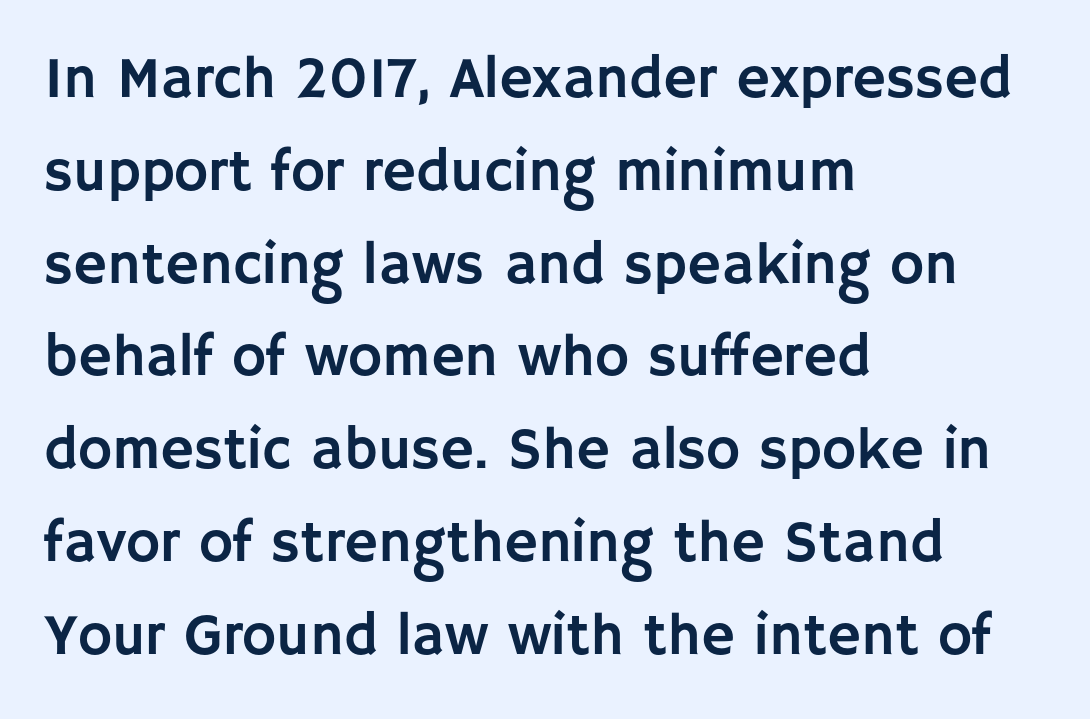
The image shows 58 px sans-serif type, upright; set left-aligned, normal line spacing (1.6x), normal letter spacing, not underlined; low stroke contrast and a large x-height.
